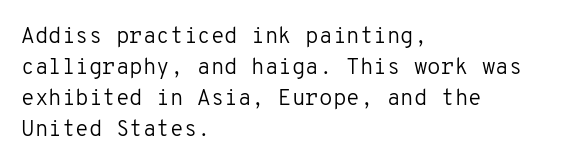
The image shows 22 px text type, upright; set left-aligned, normal line spacing (1.41x), normal letter spacing, not underlined.
